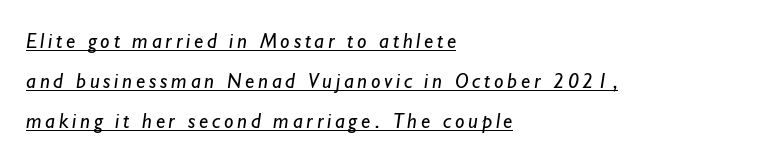
The image shows 21 px text type; set left-aligned, loose line spacing (1.9x), underlined.
